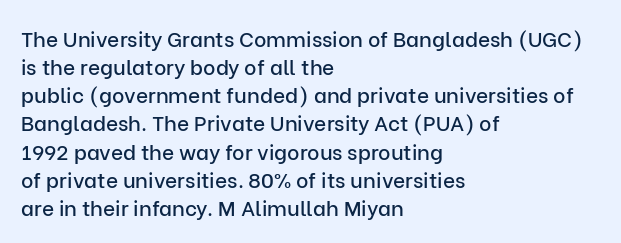
{"italic": "no", "underline": "no", "align": "left", "line_spacing": "normal", "line_spacing_ratio": 1.34, "letter_spacing": "normal", "letter_spacing_em": 0.0, "glyph_px": 21}
